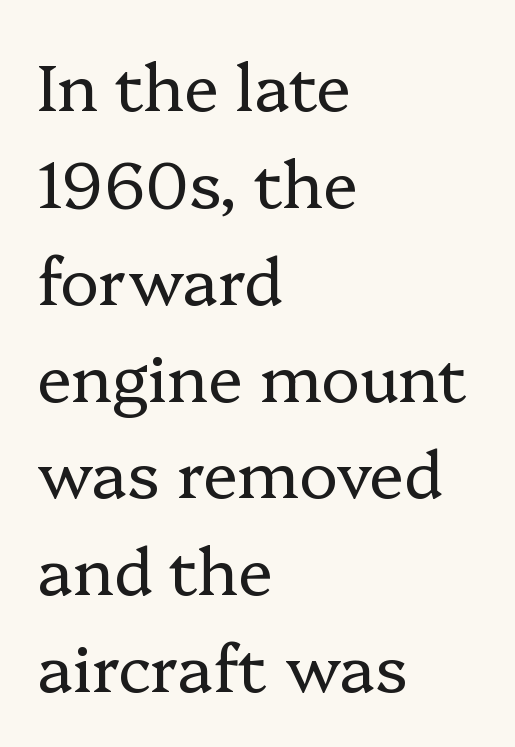
Stems and bowls with no extra thickness — not bold. The leading is moderate, giving the passage an even texture. The text was rendered using a seriffed face with decorative stroke endings. The compositor pushed each line to the left boundary. Inter-character spacing is left at the font's built-in metrics. Varying glyph widths throughout — classic text-font behaviour.
